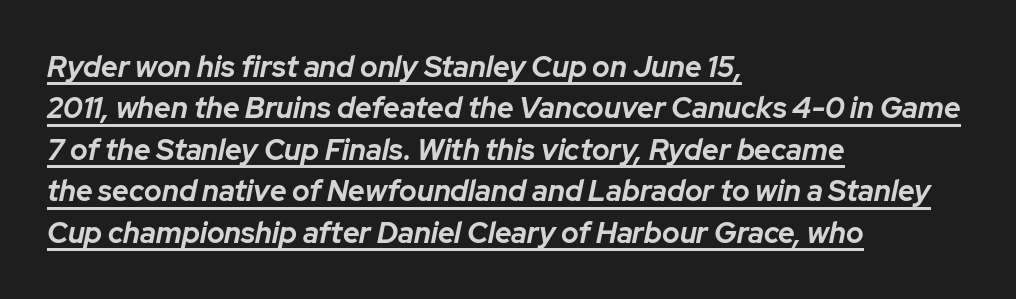
{"italic": "yes", "lean": "right", "slant_degrees": 12, "bold": "yes", "weight": "bold", "width": "normal", "stroke_contrast": "low", "x_height": "medium", "monospaced": "no", "underline": "yes", "align": "left", "line_spacing": "normal", "line_spacing_ratio": 1.43, "letter_spacing": "normal", "letter_spacing_em": 0.0, "glyph_px": 29}
